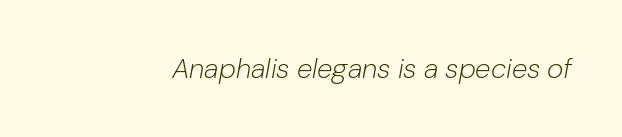
{"italic": "yes", "lean": "right", "slant_degrees": 10, "bold": "no", "weight": "light", "width": "normal", "stroke_contrast": "low", "x_height": "medium", "monospaced": "no", "underline": "no", "letter_spacing": "normal", "letter_spacing_em": 0.0, "glyph_px": 28}
